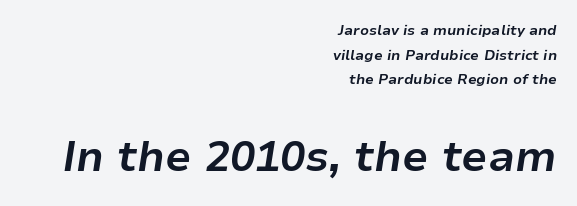
Q: Is the text bold? A: Yes.
Q: Is the text italic (slanted)? A: Yes, it leans right by about 9 degrees.
Q: Is the text underlined? A: No.
Q: How is the paragraph aligned? A: Right-aligned.
Q: Is the spacing between letters normal or unusually wide? A: Normal.
Q: Which block of text is set in a larger size, the first (top) or the second (bottom)? A: The second (bottom) one.
Q: Width (condensed, normal, or wide)? A: Normal.
Q: Stroke contrast? A: Low.
Q: x-height? A: Medium.
Q: Monospaced? A: No.
